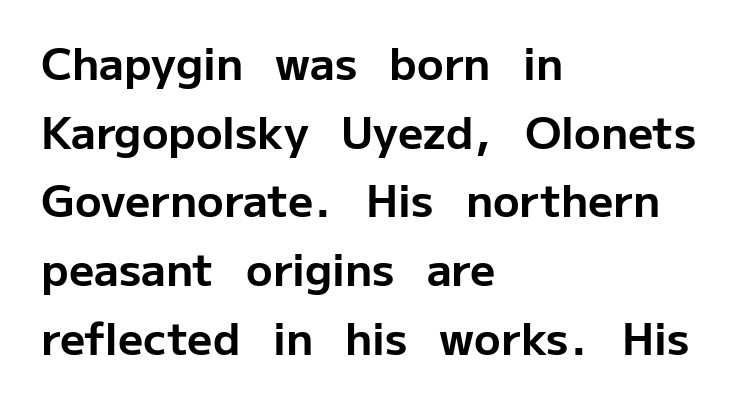
The image shows 44 px bold sans-serif type, upright; set left-aligned, normal line spacing (1.56x), normal letter spacing, not underlined; low stroke contrast and a medium x-height.
